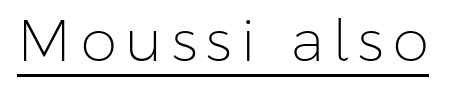
What kind of face is this? One without serifs — a sans. These characters rest on top of a visible drawn line. A typesetter would call this proportional, since set widths differ per character. The lettering stays uniformly vertical, giving the passage a roman look. Caption: face not bold, strokes unweighted.
